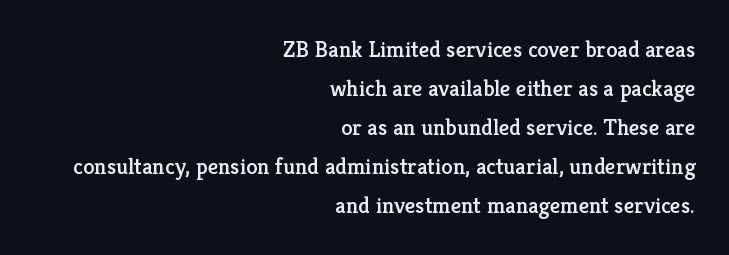
Q: Is the text italic (slanted)? A: No, it is upright.
Q: Is the text underlined? A: No.
Q: How is the paragraph aligned? A: Right-aligned.
Q: Is the spacing between letters normal or unusually wide? A: Normal.
Q: Is the spacing between lines tight, normal or loose? A: Normal.
